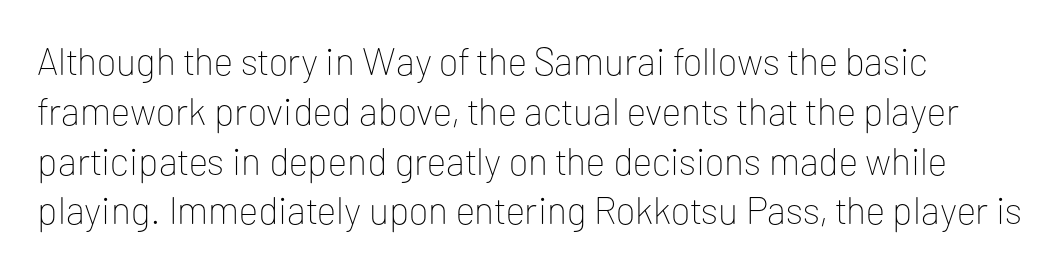
The image shows 38 px thin sans-serif type, upright; set normal line spacing (1.31x), normal letter spacing, not underlined; low stroke contrast and a medium x-height.
